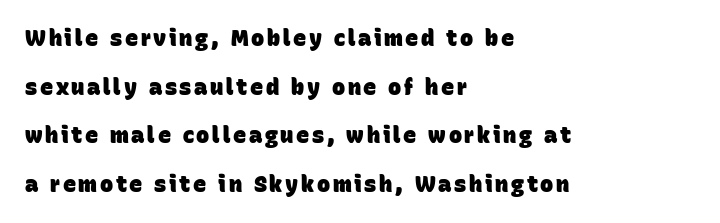
{"bold": "yes", "underline": "no", "align": "left", "line_spacing": "loose", "line_spacing_ratio": 2.21, "glyph_px": 22}
